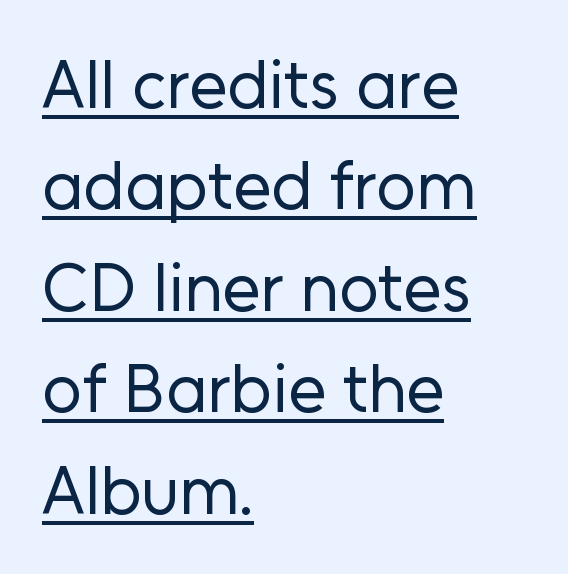
{"serif": "no", "italic": "no", "bold": "no", "weight": "regular", "width": "normal", "stroke_contrast": "low", "x_height": "medium", "monospaced": "no", "underline": "yes", "align": "left", "line_spacing": "normal", "line_spacing_ratio": 1.47, "letter_spacing": "normal", "letter_spacing_em": 0.0, "glyph_px": 69}
